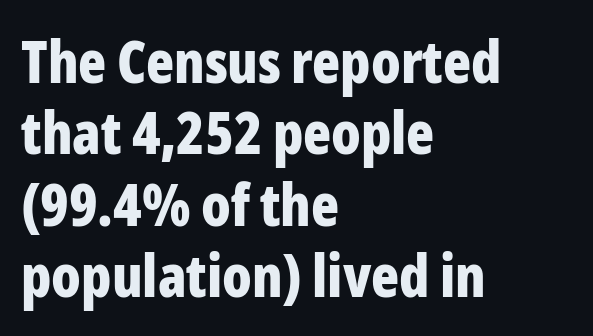
Q: Is the text bold? A: Yes.
Q: Is the text italic (slanted)? A: No, it is upright.
Q: Is the typeface a serif or a sans-serif typeface? A: Sans-serif.
Q: Is the text underlined? A: No.
Q: How is the paragraph aligned? A: Left-aligned.
Q: Is the spacing between letters normal or unusually wide? A: Normal.
Q: Width (condensed, normal, or wide)? A: Condensed.
Q: Stroke contrast? A: Low.
Q: x-height? A: Medium.
Q: Monospaced? A: No.
